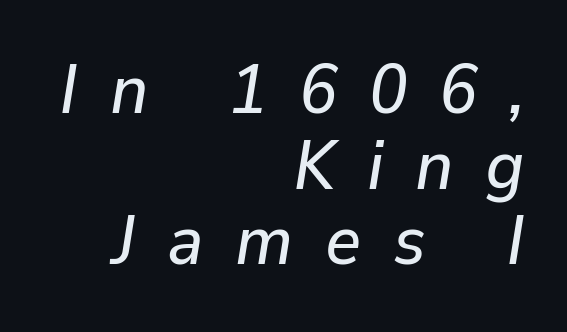
Type without underlining. Horizontal alignment here is rightward, an uncommon choice for prose. These lines were composed using italics. Character widths vary here, with narrow letters taking less room than wide ones. Horizontal bands of white between lines are thin slivers. The passage shown has open, widely tracked lettering throughout.
